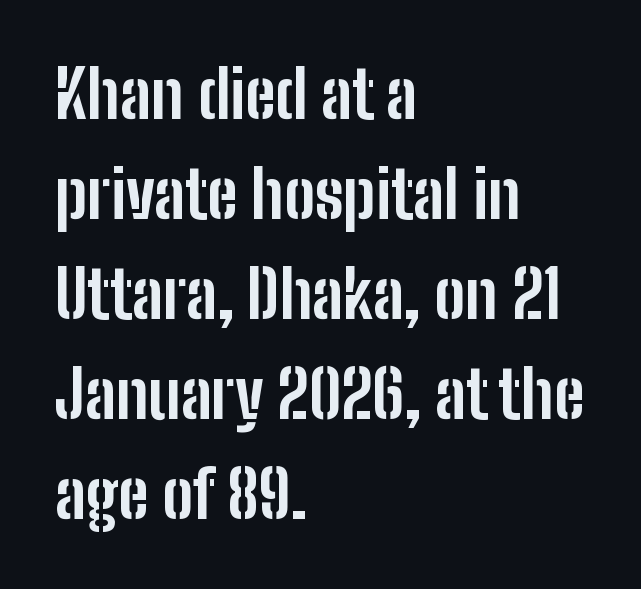
Q: Is the text bold? A: Yes.
Q: Is the text italic (slanted)? A: No, it is upright.
Q: Is the typeface a serif or a sans-serif typeface? A: Sans-serif.
Q: Is the text underlined? A: No.
Q: How is the paragraph aligned? A: Left-aligned.
Q: Is the spacing between letters normal or unusually wide? A: Normal.
Q: Is the spacing between lines tight, normal or loose? A: Normal.
Q: Width (condensed, normal, or wide)? A: Condensed.
Q: Stroke contrast? A: Low.
Q: x-height? A: Medium.
Q: Monospaced? A: No.
